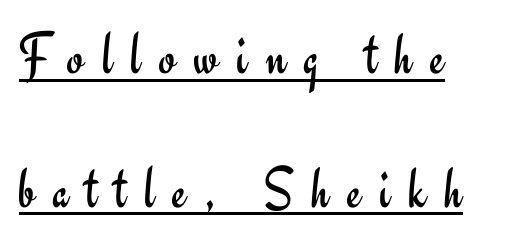
The image shows 60 px regular-weight sans-serif type; set left-aligned, loose line spacing (2.23x), unusually wide letter spacing (+0.3 em), underlined; low stroke contrast and a small x-height.
